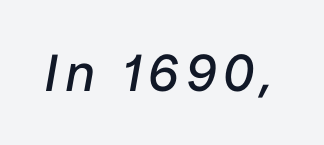
Q: Is the text italic (slanted)? A: Yes, it leans right by about 10 degrees.
Q: Is the text underlined? A: No.
Q: Width (condensed, normal, or wide)? A: Normal.
Q: Stroke contrast? A: Low.
Q: x-height? A: Medium.
Q: Monospaced? A: No.
